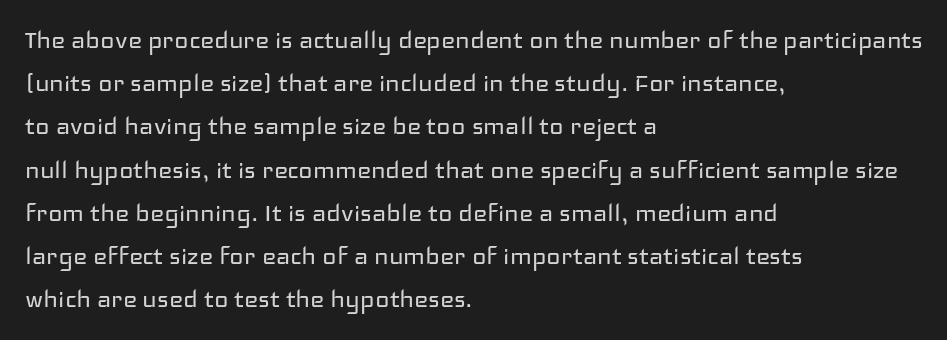
Q: Is the text bold? A: No.
Q: Is the text italic (slanted)? A: No, it is upright.
Q: Is the typeface a serif or a sans-serif typeface? A: Sans-serif.
Q: Is the text underlined? A: No.
Q: How is the paragraph aligned? A: Left-aligned.
Q: Is the spacing between letters normal or unusually wide? A: Normal.
Q: Is the spacing between lines tight, normal or loose? A: Normal.
Q: Width (condensed, normal, or wide)? A: Wide.
Q: Stroke contrast? A: Low.
Q: x-height? A: Medium.
Q: Monospaced? A: No.
